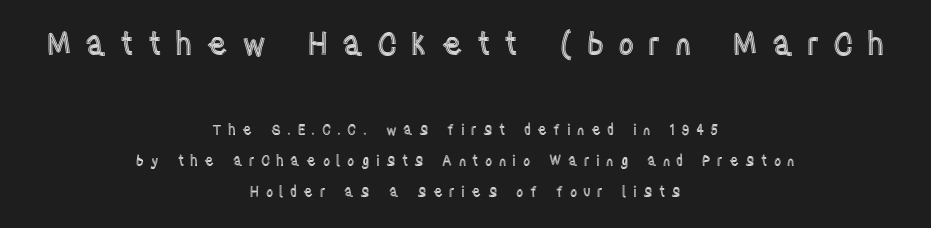
Q: Is the text italic (slanted)? A: No, it is upright.
Q: Is the text underlined? A: No.
Q: How is the paragraph aligned? A: Centered.
Q: Is the spacing between letters normal or unusually wide? A: Unusually wide.
Q: Is the spacing between lines tight, normal or loose? A: Loose.
Q: Which block of text is set in a larger size, the first (top) or the second (bottom)? A: The first (top) one.
Q: Width (condensed, normal, or wide)? A: Condensed.
Q: x-height? A: Large.
Q: Monospaced? A: No.
